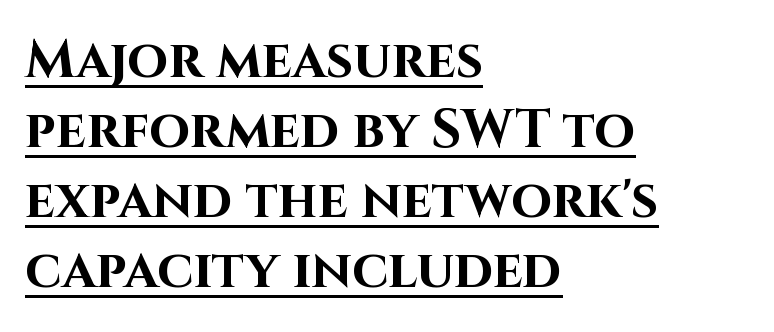
Q: Is the text bold? A: Yes.
Q: Is the text italic (slanted)? A: No, it is upright.
Q: Is the typeface a serif or a sans-serif typeface? A: Sans-serif.
Q: Is the text underlined? A: Yes.
Q: How is the paragraph aligned? A: Left-aligned.
Q: Is the spacing between letters normal or unusually wide? A: Normal.
Q: Is the spacing between lines tight, normal or loose? A: Normal.
Q: Width (condensed, normal, or wide)? A: Normal.
Q: Stroke contrast? A: High.
Q: x-height? A: Large.
Q: Monospaced? A: No.
